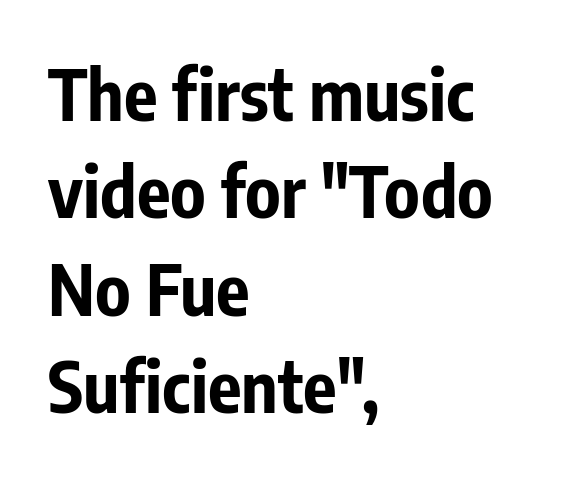
The image shows 70 px bold, condensed sans-serif type, upright; set left-aligned, normal line spacing (1.39x), normal letter spacing, not underlined; low stroke contrast and a medium x-height.
